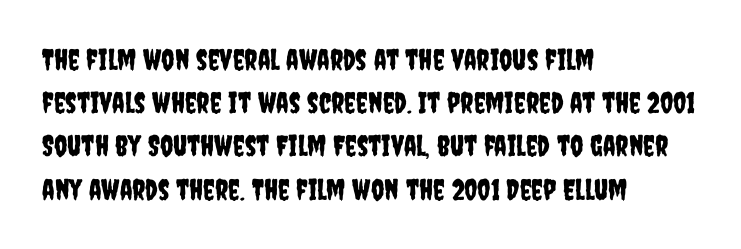
Q: Is the text italic (slanted)? A: No, it is upright.
Q: Is the typeface a serif or a sans-serif typeface? A: Sans-serif.
Q: Is the text underlined? A: No.
Q: How is the paragraph aligned? A: Left-aligned.
Q: Is the spacing between letters normal or unusually wide? A: Normal.
Q: Is the spacing between lines tight, normal or loose? A: Normal.
Q: Width (condensed, normal, or wide)? A: Condensed.
Q: Stroke contrast? A: Low.
Q: x-height? A: Large.
Q: Monospaced? A: No.
